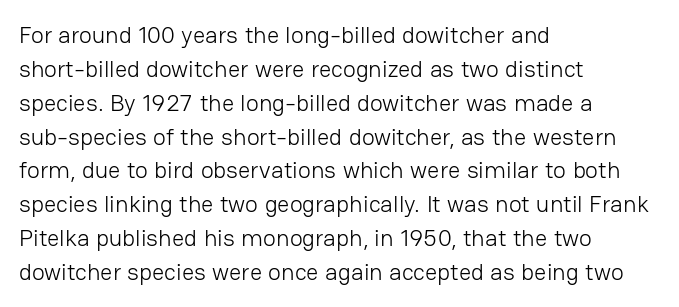
{"italic": "no", "bold": "no", "underline": "no", "align": "left", "line_spacing": "normal", "line_spacing_ratio": 1.41, "letter_spacing": "normal", "letter_spacing_em": 0.0, "glyph_px": 24}
